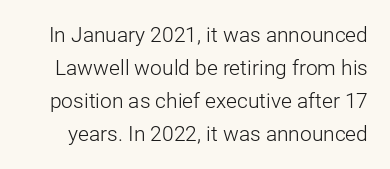
Q: Is the text bold? A: No.
Q: Is the text italic (slanted)? A: No, it is upright.
Q: Is the text underlined? A: No.
Q: Is the spacing between letters normal or unusually wide? A: Normal.
Q: Is the spacing between lines tight, normal or loose? A: Normal.
